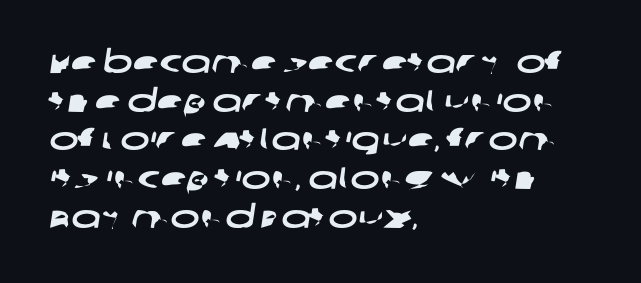
Q: Is the typeface a serif or a sans-serif typeface? A: Sans-serif.
Q: Is the text underlined? A: No.
Q: How is the paragraph aligned? A: Left-aligned.
Q: Is the spacing between letters normal or unusually wide? A: Normal.
Q: Is the spacing between lines tight, normal or loose? A: Normal.
Q: Width (condensed, normal, or wide)? A: Wide.
Q: Stroke contrast? A: Low.
Q: x-height? A: Large.
Q: Monospaced? A: No.
